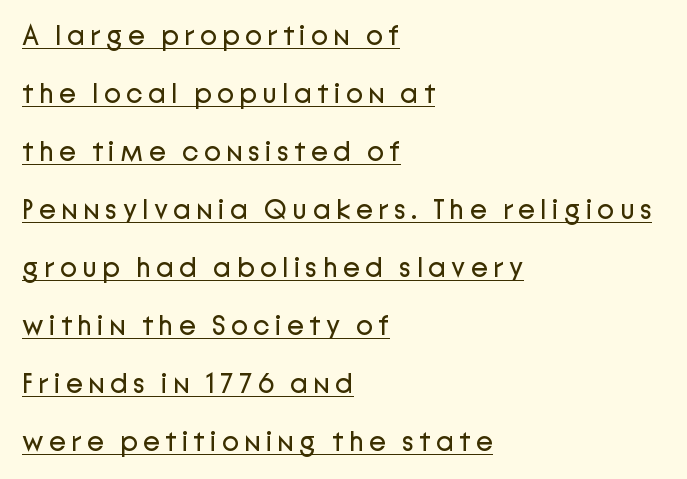
The image shows 28 px regular-weight sans-serif type, upright; set left-aligned, loose line spacing (2.07x), underlined; low stroke contrast and a medium x-height.
